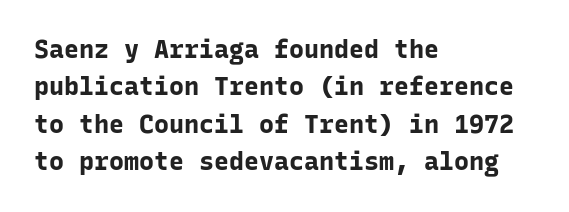
{"italic": "no", "bold": "yes", "underline": "no", "align": "left", "line_spacing": "normal", "line_spacing_ratio": 1.5, "letter_spacing": "normal", "letter_spacing_em": 0.0, "glyph_px": 25}
